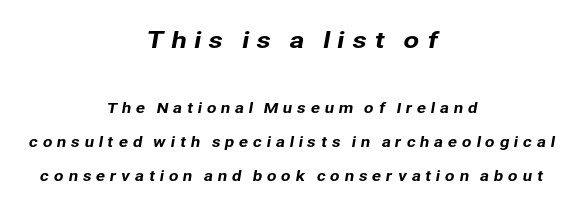
Honestly, there is no underline to notice here at all. Reading top to bottom, the characters get smaller at the block break. The letterforms stand isolated, each surrounded by extra space. Vertically, the passage feels expansive, rows floating well apart. Is the block centered? Yes — each line is placed symmetrically about the middle.
